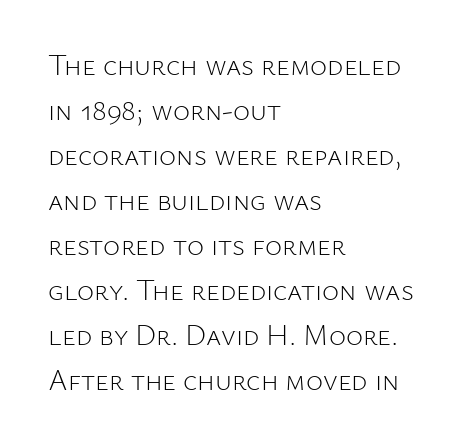
The image shows 29 px light sans-serif type, upright; set left-aligned, normal line spacing (1.55x), normal letter spacing, not underlined; low stroke contrast and a medium x-height.
